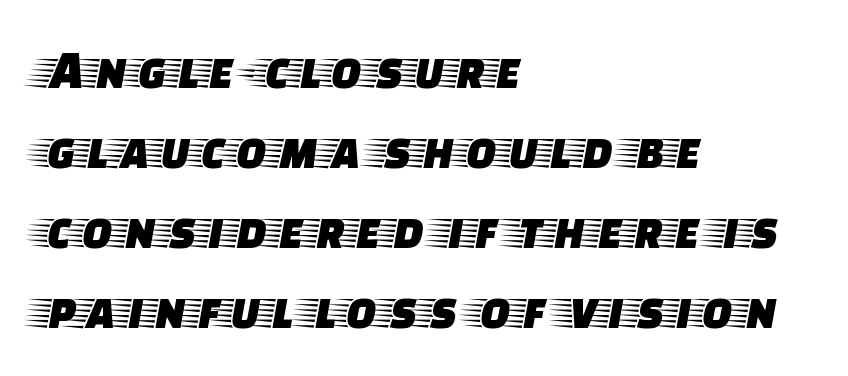
The image shows 56 px wide serif type; set left-aligned, normal line spacing (1.43x), normal letter spacing, not underlined; low stroke contrast and a large x-height.
